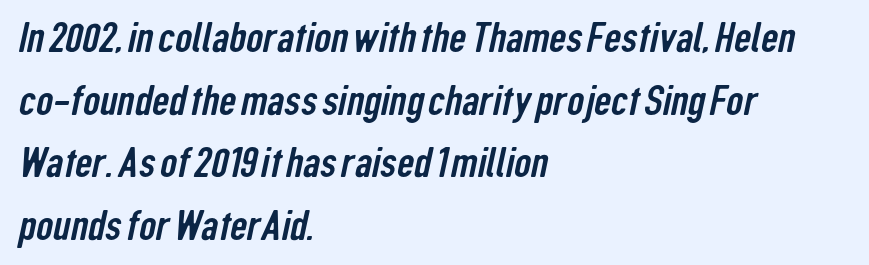
{"serif": "no", "width": "condensed", "stroke_contrast": "low", "x_height": "medium", "monospaced": "no", "underline": "no", "align": "left", "line_spacing": "normal", "line_spacing_ratio": 1.49, "letter_spacing": "normal", "letter_spacing_em": 0.0, "glyph_px": 42}
